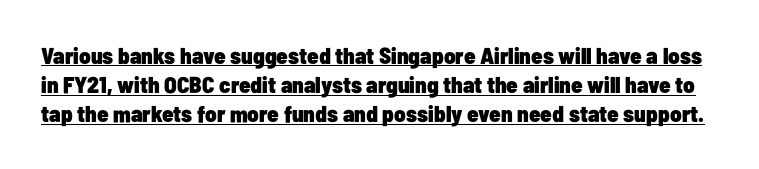
{"italic": "no", "bold": "yes", "underline": "yes", "line_spacing": "normal", "line_spacing_ratio": 1.27, "letter_spacing": "normal", "letter_spacing_em": 0.0, "glyph_px": 23}
